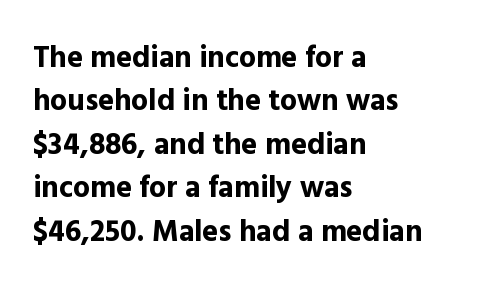
Q: Is the text bold? A: Yes.
Q: Is the text italic (slanted)? A: No, it is upright.
Q: Is the typeface a serif or a sans-serif typeface? A: Sans-serif.
Q: Is the text underlined? A: No.
Q: How is the paragraph aligned? A: Left-aligned.
Q: Is the spacing between letters normal or unusually wide? A: Normal.
Q: Is the spacing between lines tight, normal or loose? A: Normal.
Q: Width (condensed, normal, or wide)? A: Normal.
Q: x-height? A: Medium.
Q: Monospaced? A: No.
